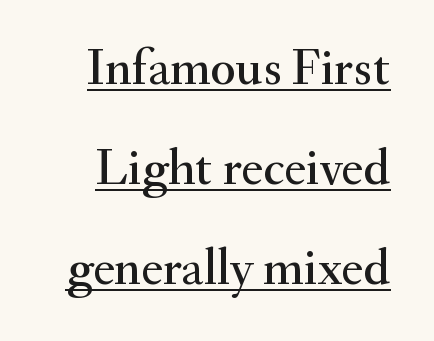
Q: Is the text italic (slanted)? A: No, it is upright.
Q: Is the typeface a serif or a sans-serif typeface? A: Serif.
Q: Is the text underlined? A: Yes.
Q: Is the spacing between letters normal or unusually wide? A: Normal.
Q: Is the spacing between lines tight, normal or loose? A: Loose.
Q: Width (condensed, normal, or wide)? A: Normal.
Q: Stroke contrast? A: Medium.
Q: x-height? A: Small.
Q: Monospaced? A: No.
